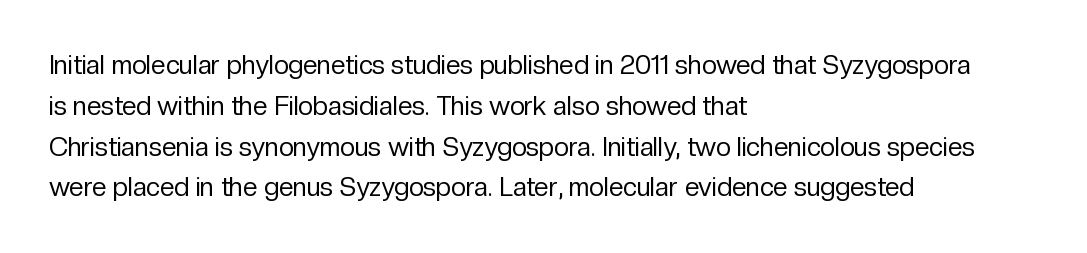
The gap between lines stays unmarked. No extra tracking has been applied to these lines. Does the leading feel generous? No, just average. Short and long lines alike share a common starting point at left.
